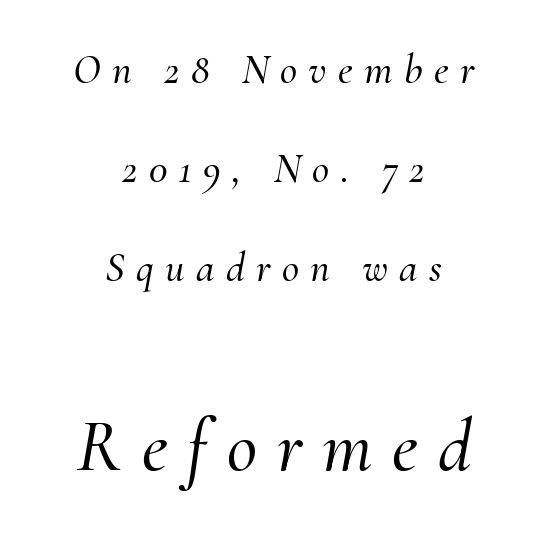
{"serif": "yes", "italic": "yes", "lean": "right", "slant_degrees": 10, "width": "normal", "stroke_contrast": "medium", "x_height": "small", "monospaced": "no", "underline": "no", "align": "center", "line_spacing": "loose", "line_spacing_ratio": 2.36, "letter_spacing": "wide", "letter_spacing_em": 0.27, "larger_block": "second", "size_ratio": 1.76, "glyph_px": 74}
